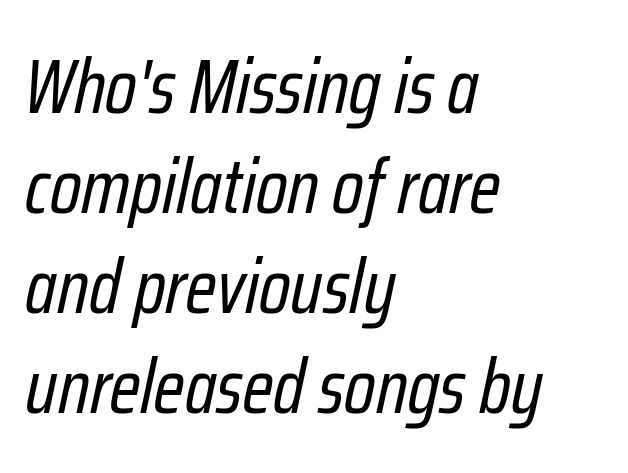
The image shows 77 px regular-weight, condensed type, italic (leaning right); set left-aligned, normal line spacing (1.3x), normal letter spacing, not underlined; low stroke contrast and a medium x-height.
